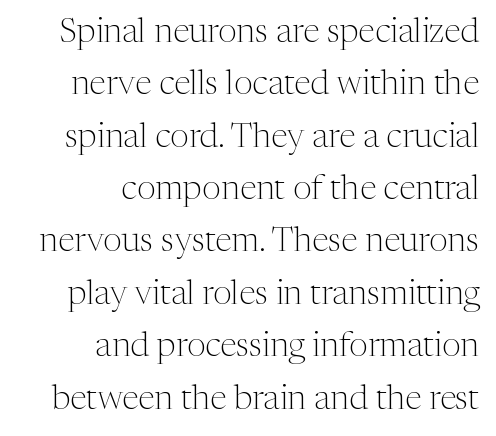
The image shows 34 px light serif type, upright; set right-aligned, normal line spacing (1.54x), normal letter spacing, not underlined; medium stroke contrast and a medium x-height.
